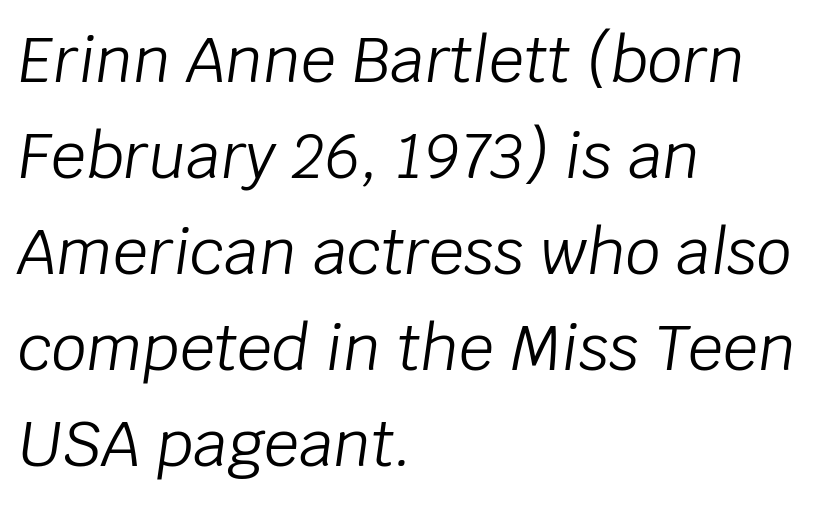
The image shows 62 px light type, italic (leaning right); set left-aligned, normal line spacing (1.55x), normal letter spacing, not underlined; low stroke contrast and a large x-height.
